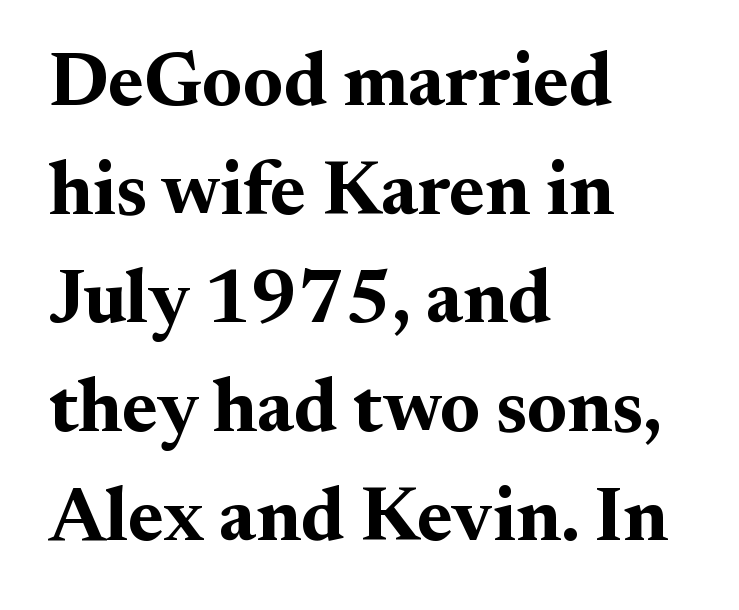
{"serif": "yes", "italic": "no", "bold": "yes", "weight": "bold", "width": "normal", "stroke_contrast": "medium", "x_height": "small", "monospaced": "no", "underline": "no", "align": "left", "line_spacing": "normal", "line_spacing_ratio": 1.43, "letter_spacing": "normal", "letter_spacing_em": 0.0, "glyph_px": 76}
